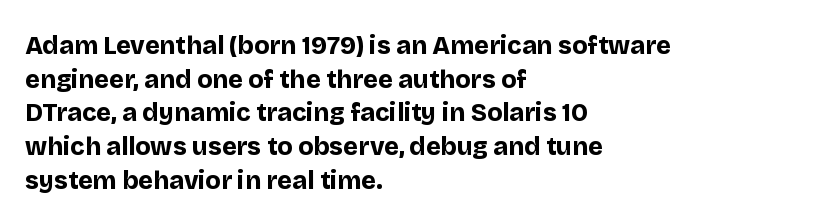
The image shows 25 px bold type, upright; set left-aligned, normal line spacing (1.35x), normal letter spacing, not underlined.
